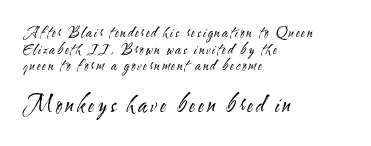
Q: Is the text bold? A: No.
Q: Is the text italic (slanted)? A: Yes.
Q: Is the text underlined? A: No.
Q: How is the paragraph aligned? A: Left-aligned.
Q: Which block of text is set in a larger size, the first (top) or the second (bottom)? A: The second (bottom) one.
